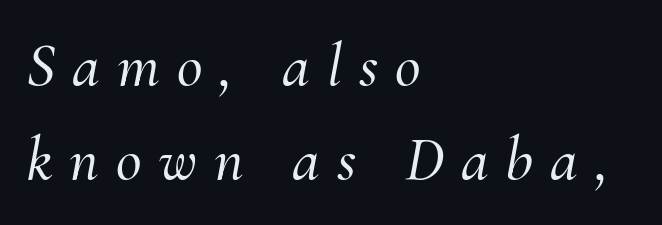
The image shows 63 px serif type, italic (leaning right); set left-aligned, normal line spacing (1.5x), unusually wide letter spacing (+0.27 em), not underlined; medium stroke contrast and a small x-height.
